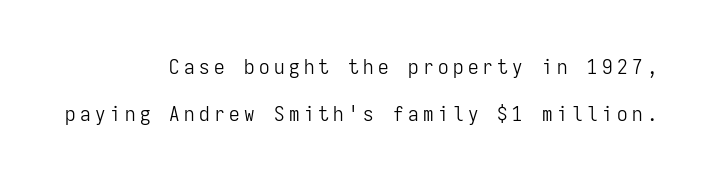
Nothing heavy about these letters — not bold at all. Nobody drew a line under any word here. The lines are quadded right. Posture: straight, roman, zero tilt. The gaps between neighbouring characters are conspicuously large. Whoever set this chose breathing room over compactness in the vertical rhythm.
